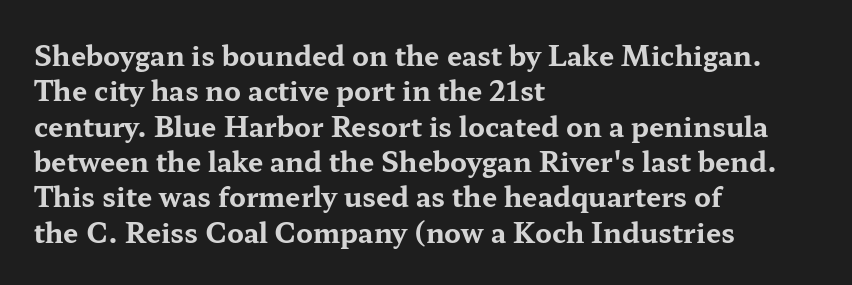
Q: Is the text bold? A: Yes.
Q: Is the text italic (slanted)? A: No, it is upright.
Q: Is the text underlined? A: No.
Q: How is the paragraph aligned? A: Left-aligned.
Q: Is the spacing between letters normal or unusually wide? A: Normal.
Q: Is the spacing between lines tight, normal or loose? A: Normal.
